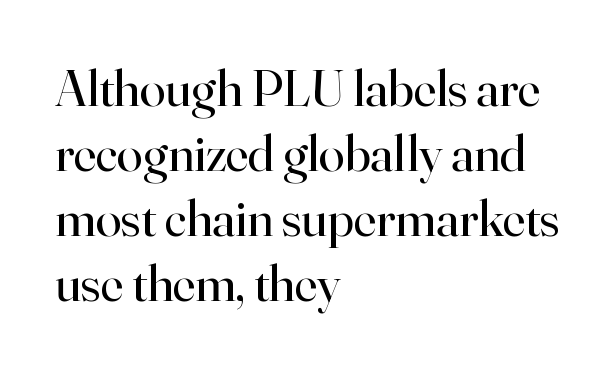
Q: Is the text bold? A: No.
Q: Is the text italic (slanted)? A: No, it is upright.
Q: Is the typeface a serif or a sans-serif typeface? A: Serif.
Q: Is the text underlined? A: No.
Q: How is the paragraph aligned? A: Left-aligned.
Q: Is the spacing between letters normal or unusually wide? A: Normal.
Q: Is the spacing between lines tight, normal or loose? A: Normal.
Q: Width (condensed, normal, or wide)? A: Normal.
Q: Stroke contrast? A: High.
Q: x-height? A: Small.
Q: Monospaced? A: No.
